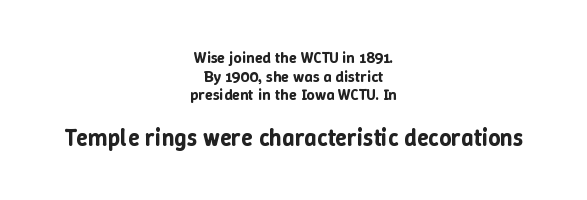
The image shows 24 px text type, upright; set centered, line spacing 1.16x, normal letter spacing, not underlined; the second (bottom) block is 1.5x larger.
